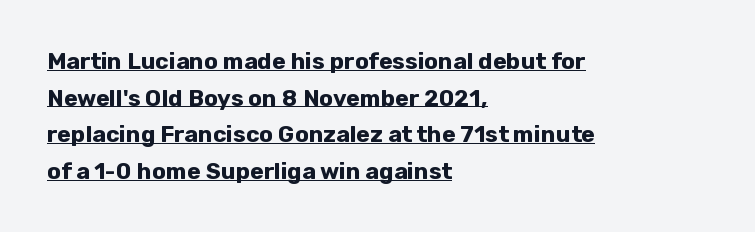
Q: Is the text bold? A: Yes.
Q: Is the text italic (slanted)? A: No, it is upright.
Q: Is the text underlined? A: Yes.
Q: How is the paragraph aligned? A: Left-aligned.
Q: Is the spacing between letters normal or unusually wide? A: Normal.
Q: Is the spacing between lines tight, normal or loose? A: Normal.
